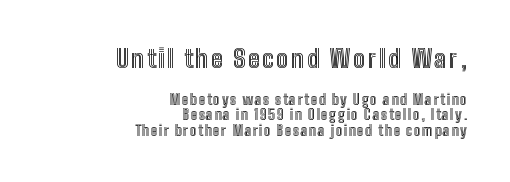
The image shows 25 px text type, upright; set right-aligned, tight line spacing (1.11x), not underlined; the first (top) block is 1.79x larger.
